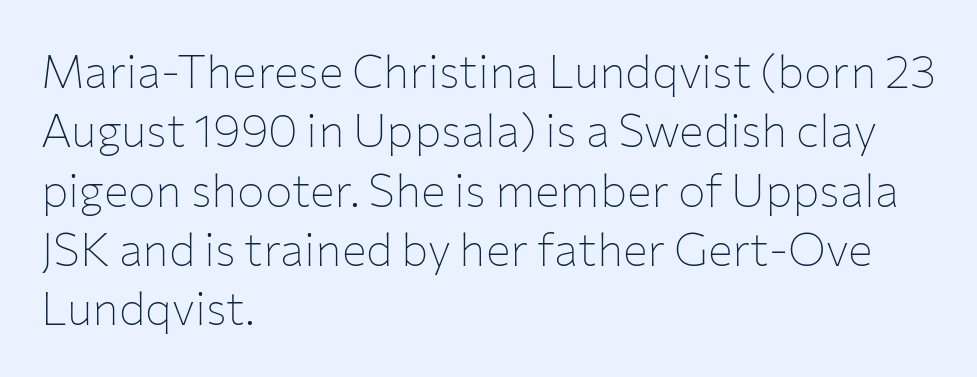
Q: Is the text bold? A: No.
Q: Is the text italic (slanted)? A: No, it is upright.
Q: Is the typeface a serif or a sans-serif typeface? A: Sans-serif.
Q: Is the text underlined? A: No.
Q: How is the paragraph aligned? A: Left-aligned.
Q: Is the spacing between letters normal or unusually wide? A: Normal.
Q: Is the spacing between lines tight, normal or loose? A: Normal.
Q: Width (condensed, normal, or wide)? A: Normal.
Q: Stroke contrast? A: Low.
Q: x-height? A: Medium.
Q: Monospaced? A: No.
